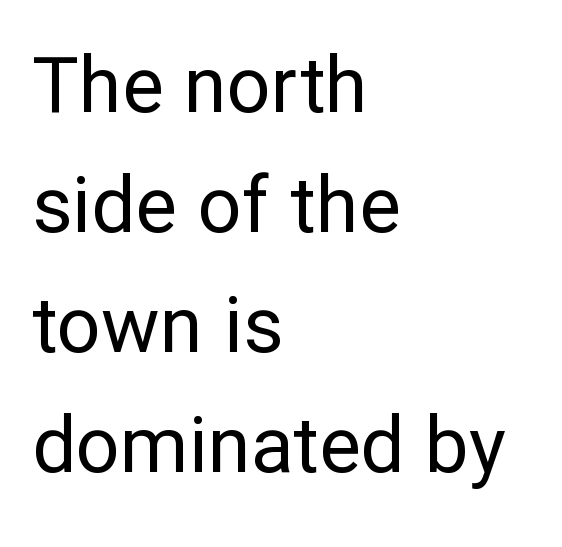
The image shows 78 px regular-weight sans-serif type, upright; set left-aligned, normal line spacing (1.54x), normal letter spacing, not underlined; low stroke contrast and a medium x-height.
